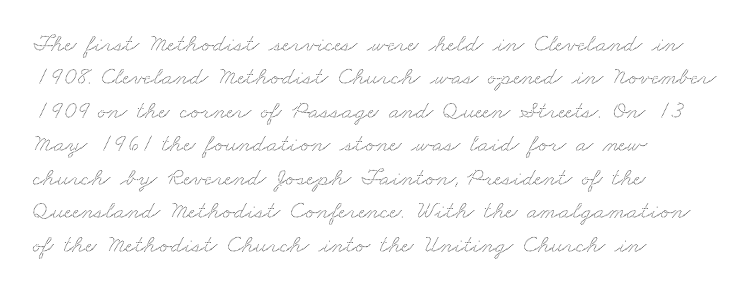
Q: Is the text underlined? A: No.
Q: How is the paragraph aligned? A: Left-aligned.
Q: Is the spacing between letters normal or unusually wide? A: Normal.
Q: Is the spacing between lines tight, normal or loose? A: Normal.
